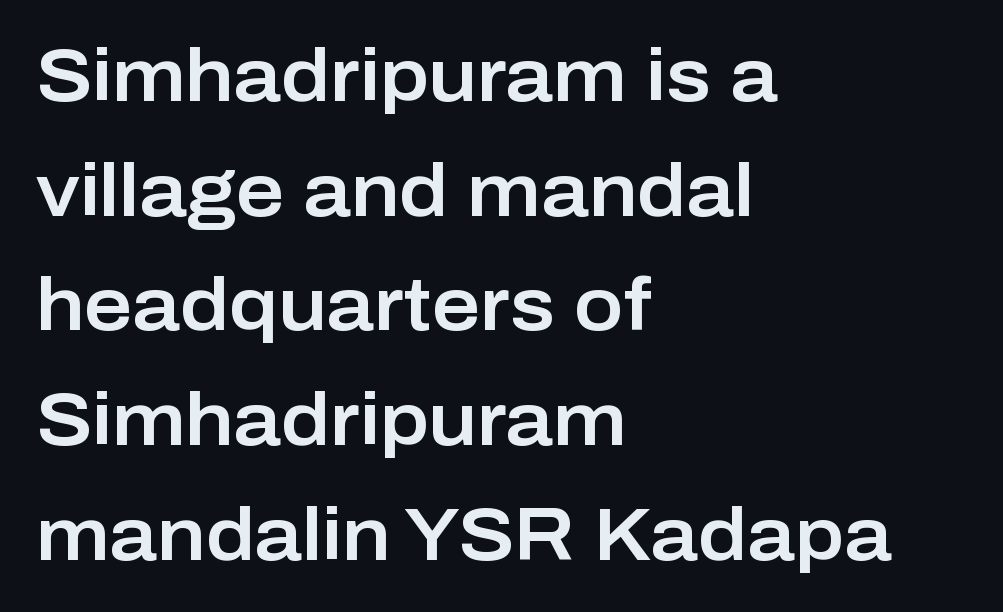
Q: Is the text italic (slanted)? A: No, it is upright.
Q: Is the typeface a serif or a sans-serif typeface? A: Sans-serif.
Q: Is the text underlined? A: No.
Q: How is the paragraph aligned? A: Left-aligned.
Q: Is the spacing between letters normal or unusually wide? A: Normal.
Q: Is the spacing between lines tight, normal or loose? A: Normal.
Q: Width (condensed, normal, or wide)? A: Normal.
Q: Stroke contrast? A: Low.
Q: x-height? A: Medium.
Q: Monospaced? A: No.
